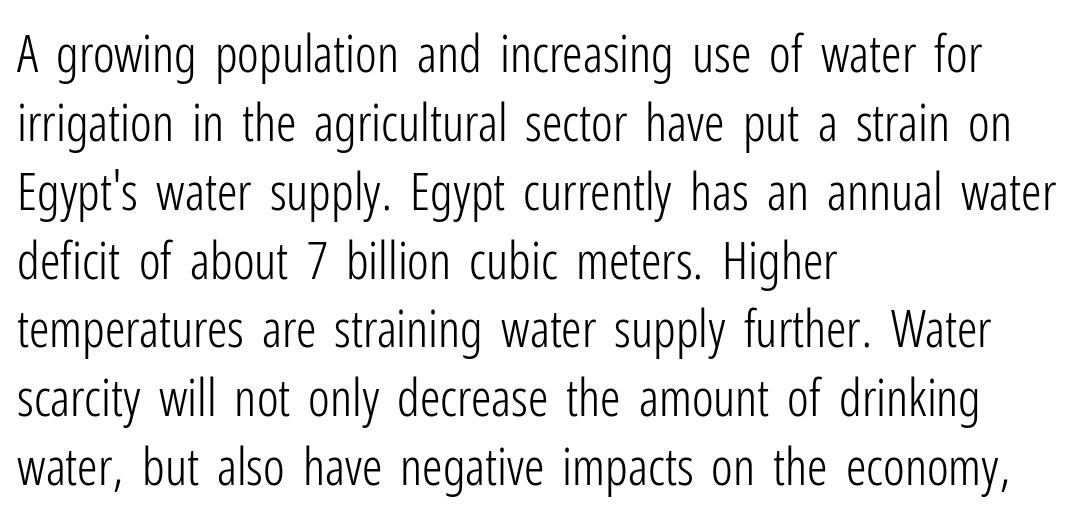
{"serif": "no", "italic": "no", "bold": "no", "weight": "light", "width": "condensed", "stroke_contrast": "low", "x_height": "medium", "monospaced": "no", "underline": "no", "align": "left", "line_spacing": "normal", "line_spacing_ratio": 1.35, "letter_spacing": "normal", "letter_spacing_em": 0.0, "glyph_px": 51}
